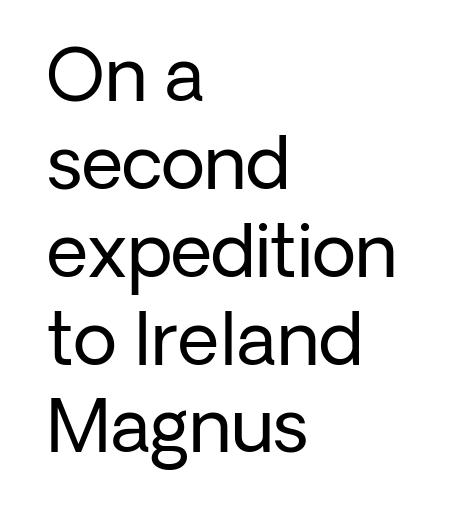
Q: Is the text bold? A: No.
Q: Is the text italic (slanted)? A: No, it is upright.
Q: Is the typeface a serif or a sans-serif typeface? A: Sans-serif.
Q: Is the text underlined? A: No.
Q: How is the paragraph aligned? A: Left-aligned.
Q: Is the spacing between letters normal or unusually wide? A: Normal.
Q: Width (condensed, normal, or wide)? A: Normal.
Q: Stroke contrast? A: Low.
Q: x-height? A: Medium.
Q: Monospaced? A: No.
